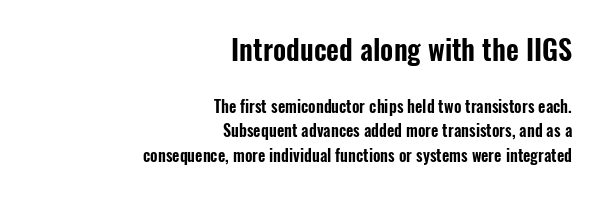
Q: Is the text italic (slanted)? A: No, it is upright.
Q: Is the typeface a serif or a sans-serif typeface? A: Sans-serif.
Q: Is the text underlined? A: No.
Q: How is the paragraph aligned? A: Right-aligned.
Q: Is the spacing between letters normal or unusually wide? A: Normal.
Q: Is the spacing between lines tight, normal or loose? A: Normal.
Q: Which block of text is set in a larger size, the first (top) or the second (bottom)? A: The first (top) one.
Q: Width (condensed, normal, or wide)? A: Condensed.
Q: Stroke contrast? A: Low.
Q: x-height? A: Medium.
Q: Monospaced? A: No.
